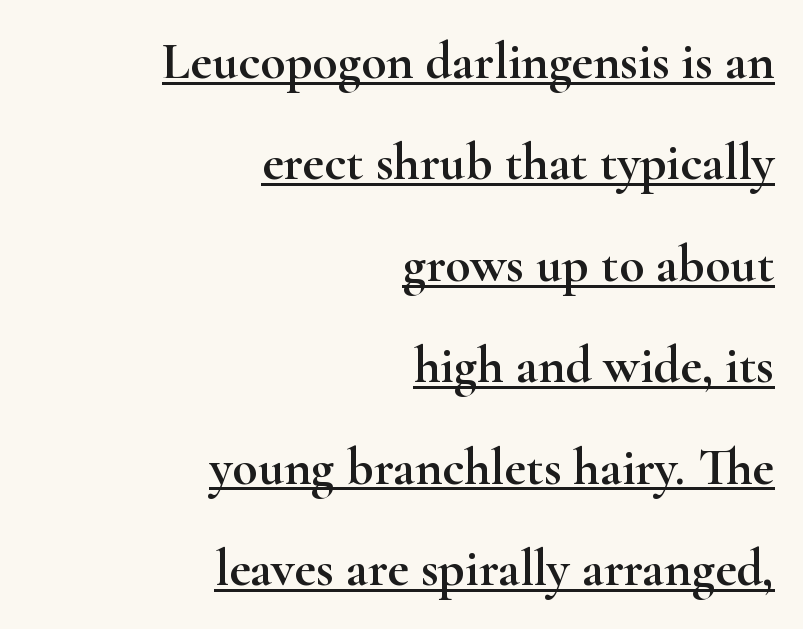
Do the characters align in a grid? No, the font is proportional. Does the copy run flush right? Yes — the right margin is perfectly even. Students, note that the glyphs here touch the page at normal intervals. The designer dialed line spacing up above the default. What kind of face is this? One with serifs. Emphasis is given by a line drawn under the lettering.
